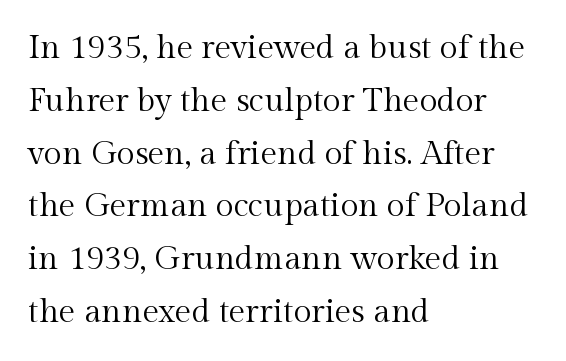
{"serif": "yes", "italic": "no", "bold": "no", "weight": "regular", "width": "normal", "x_height": "medium", "monospaced": "no", "underline": "no", "align": "left", "line_spacing": "normal", "line_spacing_ratio": 1.6, "letter_spacing": "normal", "letter_spacing_em": 0.0, "glyph_px": 33}
